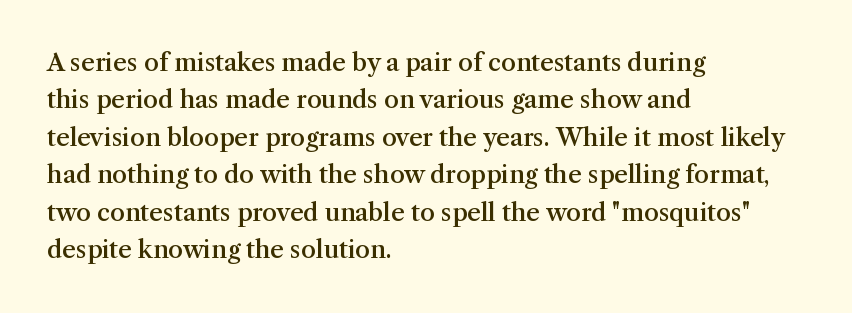
Q: Is the text bold? A: Semi-bold.
Q: Is the text italic (slanted)? A: No, it is upright.
Q: Is the text underlined? A: No.
Q: How is the paragraph aligned? A: Left-aligned.
Q: Is the spacing between letters normal or unusually wide? A: Normal.
Q: Is the spacing between lines tight, normal or loose? A: Normal.
